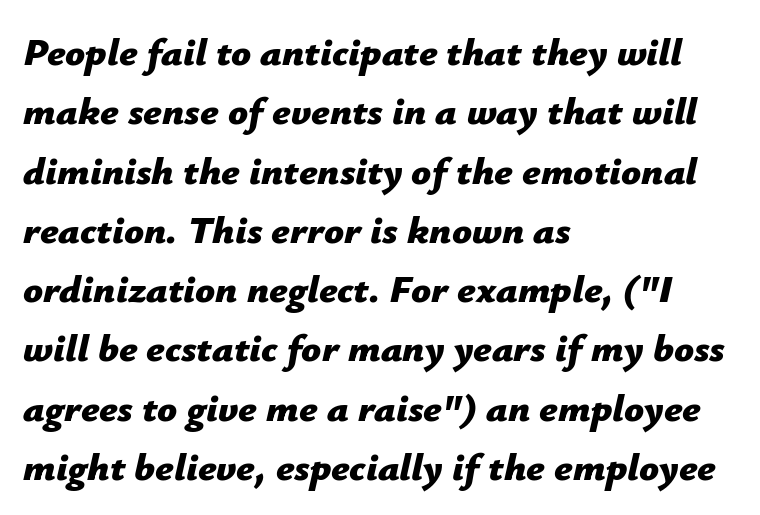
The image shows 39 px bold type, italic (leaning right); set left-aligned, normal line spacing (1.52x), normal letter spacing, not underlined; low stroke contrast and a medium x-height.
